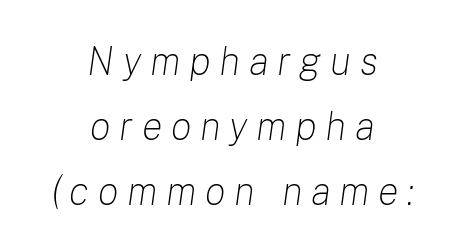
Q: Is the text bold? A: No.
Q: Is the text italic (slanted)? A: Yes, it leans right by about 8 degrees.
Q: Is the text underlined? A: No.
Q: How is the paragraph aligned? A: Centered.
Q: Is the spacing between letters normal or unusually wide? A: Unusually wide.
Q: Is the spacing between lines tight, normal or loose? A: Normal.
Q: Width (condensed, normal, or wide)? A: Normal.
Q: Stroke contrast? A: Low.
Q: x-height? A: Medium.
Q: Monospaced? A: No.
